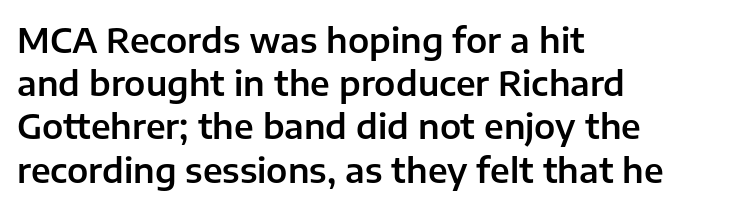
The image shows 34 px sans-serif type, upright; set left-aligned, normal line spacing (1.27x), normal letter spacing, not underlined; low stroke contrast and a medium x-height.
